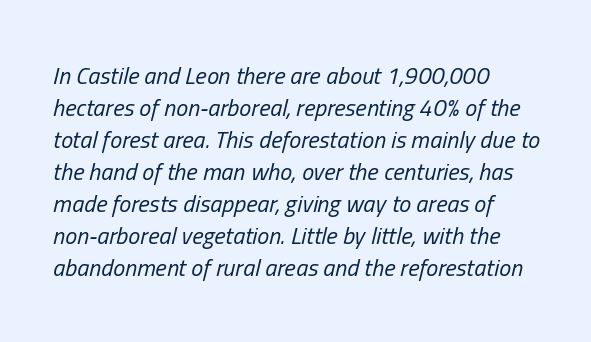
Q: Is the text bold? A: No.
Q: Is the text italic (slanted)? A: Yes, it leans right by about 13 degrees.
Q: Is the text underlined? A: No.
Q: How is the paragraph aligned? A: Left-aligned.
Q: Is the spacing between letters normal or unusually wide? A: Normal.
Q: Is the spacing between lines tight, normal or loose? A: Normal.
